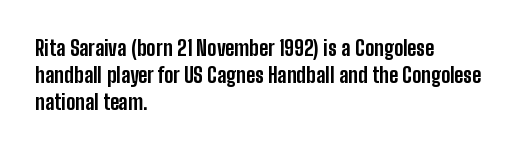
Which margin do the lines hug? The left one — the right edge is uneven. The foot of each line stays bare and open. Strokes here are thick enough to call this a true bold. Does the lettering tilt? It doesn't — this is upright. You could call the tracking neutral — neither tight nor loose. Interline gaps are of average width in this sample.
